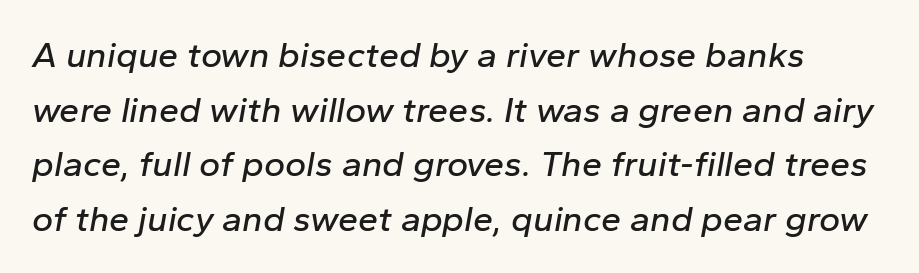
The image shows 36 px text type, italic (leaning right); set normal line spacing (1.52x), normal letter spacing, not underlined; low stroke contrast and a medium x-height.
